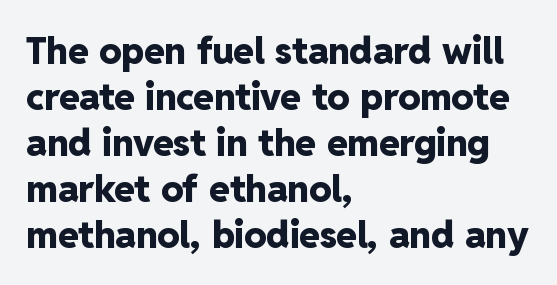
What kind of face is this? One without serifs — a sans. Anything drawn beneath the words? Only blank space. Heft: maximum for text — a bold. In terms of letterspacing, this is plain default setting.
